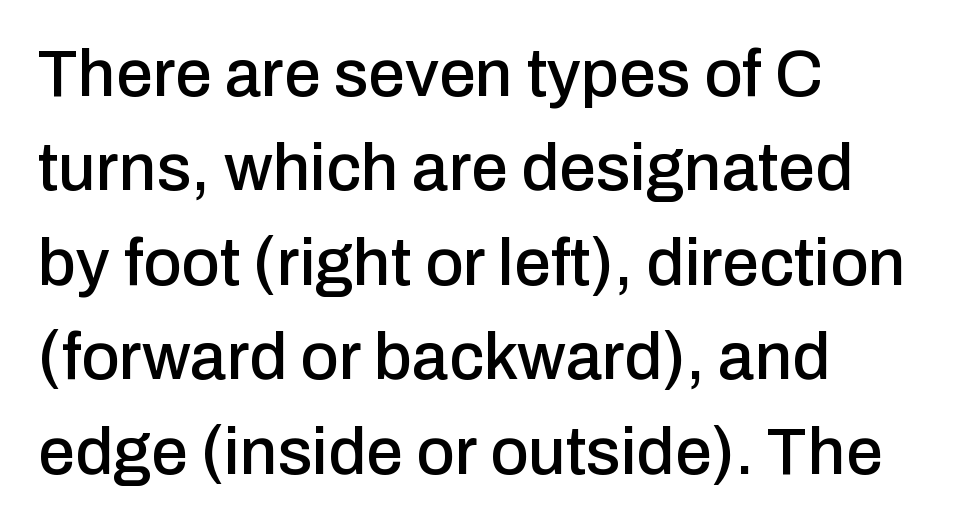
{"serif": "no", "italic": "no", "width": "normal", "stroke_contrast": "low", "x_height": "medium", "monospaced": "no", "underline": "no", "align": "left", "line_spacing": "normal", "line_spacing_ratio": 1.43, "letter_spacing": "normal", "letter_spacing_em": 0.0, "glyph_px": 66}
